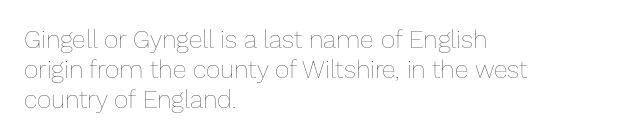
The image shows 25 px text type, upright; set left-aligned, line spacing 1.21x, normal letter spacing, not underlined.
